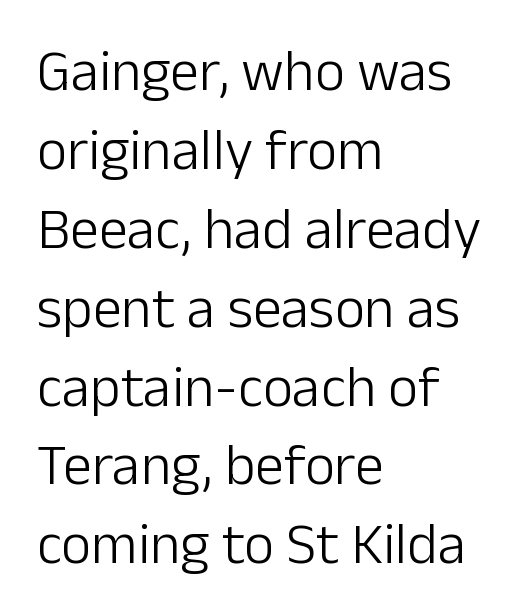
The image shows 58 px light sans-serif type, upright; set left-aligned, normal line spacing (1.36x), normal letter spacing, not underlined; low stroke contrast and a medium x-height.
